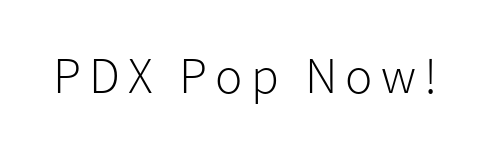
{"serif": "no", "italic": "no", "bold": "no", "weight": "light", "width": "normal", "stroke_contrast": "low", "x_height": "medium", "monospaced": "no", "underline": "no", "glyph_px": 51}
